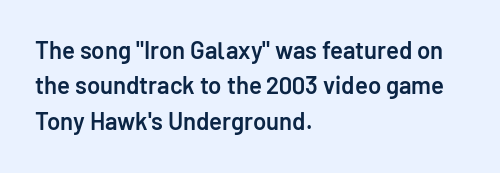
The image shows 24 px text type, upright; set left-aligned, normal line spacing (1.47x), normal letter spacing, not underlined.
